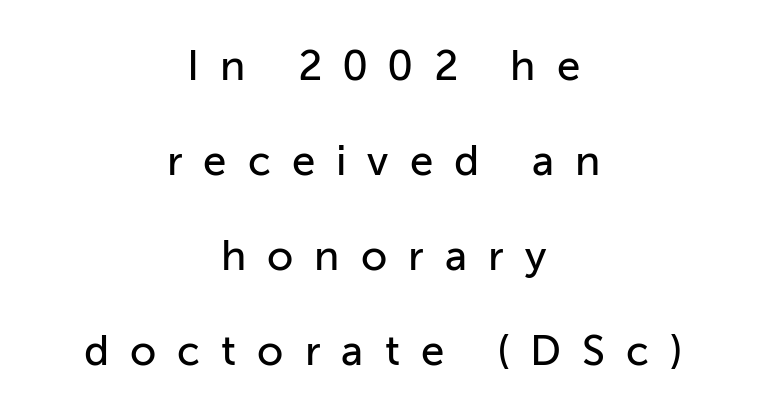
Q: Is the text italic (slanted)? A: No, it is upright.
Q: Is the typeface a serif or a sans-serif typeface? A: Sans-serif.
Q: Is the text underlined? A: No.
Q: How is the paragraph aligned? A: Centered.
Q: Is the spacing between letters normal or unusually wide? A: Unusually wide.
Q: Is the spacing between lines tight, normal or loose? A: Loose.
Q: Width (condensed, normal, or wide)? A: Normal.
Q: Stroke contrast? A: Low.
Q: x-height? A: Medium.
Q: Monospaced? A: No.
